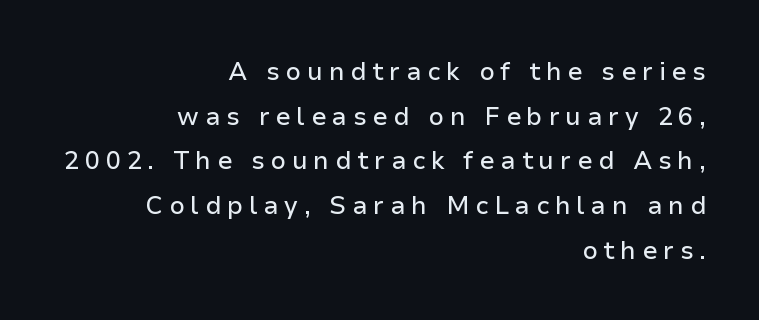
A student would call this right alignment; a typographer would say flush right, rag left. Do the letters lean? They stand straight. The letters are spread apart with noticeably loose tracking. Each row of text sits above clean, open space.
